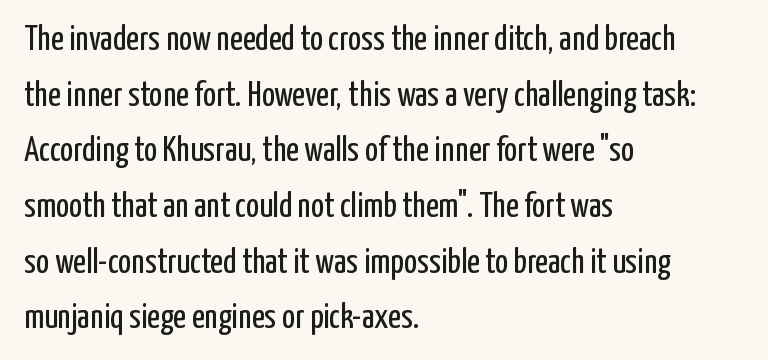
Horizontal bands of white between lines are of average thickness. Descender tails drop into unmarked territory. The rag falls on the right side of this text block. Characters follow at the spacing the type designer built in. Weight class: somewhere from thin through regular.
